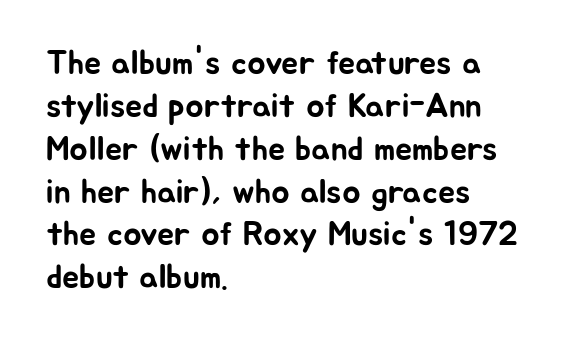
Q: Is the text italic (slanted)? A: No, it is upright.
Q: Is the typeface a serif or a sans-serif typeface? A: Sans-serif.
Q: Is the text underlined? A: No.
Q: How is the paragraph aligned? A: Left-aligned.
Q: Is the spacing between letters normal or unusually wide? A: Normal.
Q: Is the spacing between lines tight, normal or loose? A: Normal.
Q: Width (condensed, normal, or wide)? A: Normal.
Q: Stroke contrast? A: Low.
Q: x-height? A: Medium.
Q: Monospaced? A: No.
